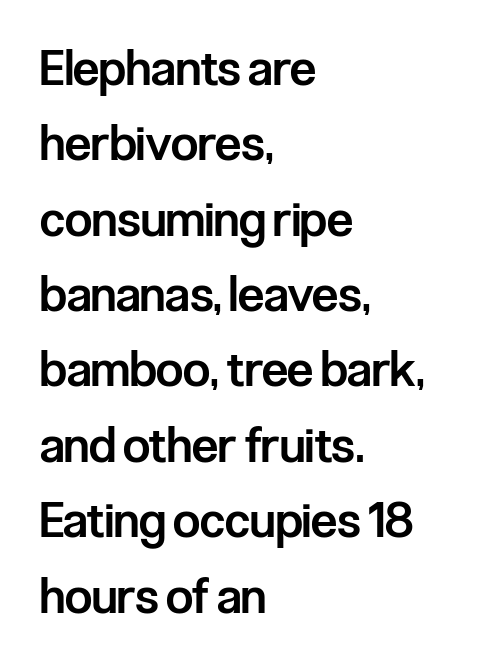
The image shows 48 px semibold, condensed sans-serif type, upright; set left-aligned, normal line spacing (1.57x), normal letter spacing, not underlined; low stroke contrast and a medium x-height.
